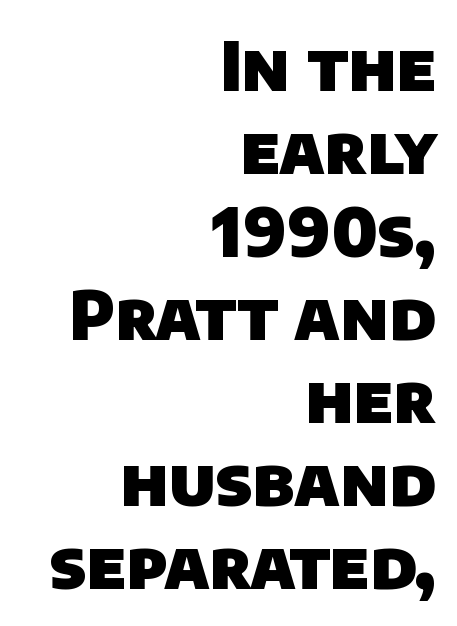
Q: Is the text bold? A: Yes.
Q: Is the typeface a serif or a sans-serif typeface? A: Sans-serif.
Q: Is the text underlined? A: No.
Q: How is the paragraph aligned? A: Right-aligned.
Q: Is the spacing between letters normal or unusually wide? A: Normal.
Q: Width (condensed, normal, or wide)? A: Normal.
Q: Stroke contrast? A: Low.
Q: x-height? A: Large.
Q: Monospaced? A: No.
